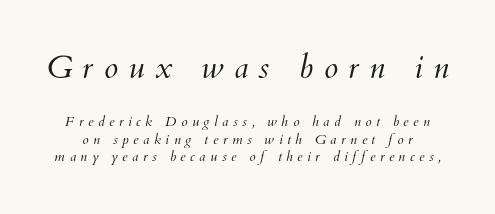
The image shows 32 px light type, italic (leaning right); set normal line spacing (1.26x), unusually wide letter spacing (+0.32 em), not underlined; the first (top) block is 2.29x larger; medium stroke contrast and a small x-height.
